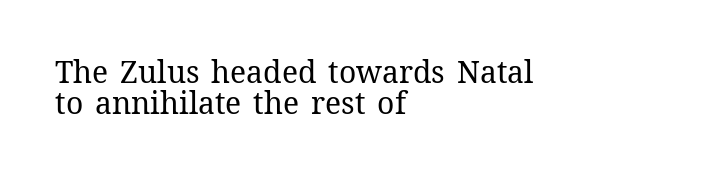
{"italic": "no", "bold": "no", "weight": "regular", "width": "normal", "stroke_contrast": "medium", "x_height": "medium", "monospaced": "no", "underline": "no", "align": "left", "line_spacing": "tight", "line_spacing_ratio": 1.02, "letter_spacing": "normal", "letter_spacing_em": 0.0, "glyph_px": 30}
